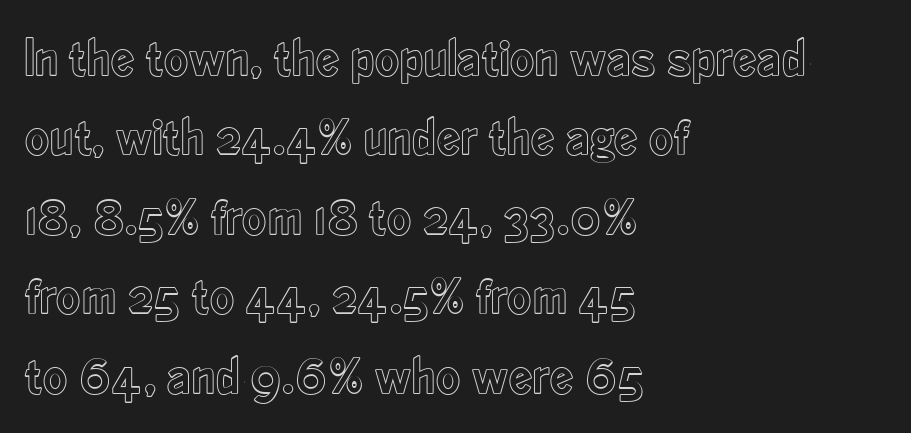
The image shows 53 px condensed type, upright; set left-aligned, normal line spacing (1.5x), normal letter spacing, not underlined; a small x-height.
